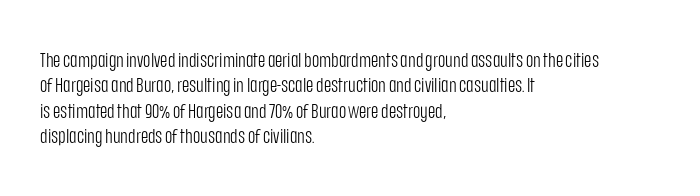
{"italic": "no", "bold": "no", "underline": "no", "align": "left", "line_spacing": "normal", "line_spacing_ratio": 1.27, "letter_spacing": "normal", "letter_spacing_em": 0.0, "glyph_px": 20}
